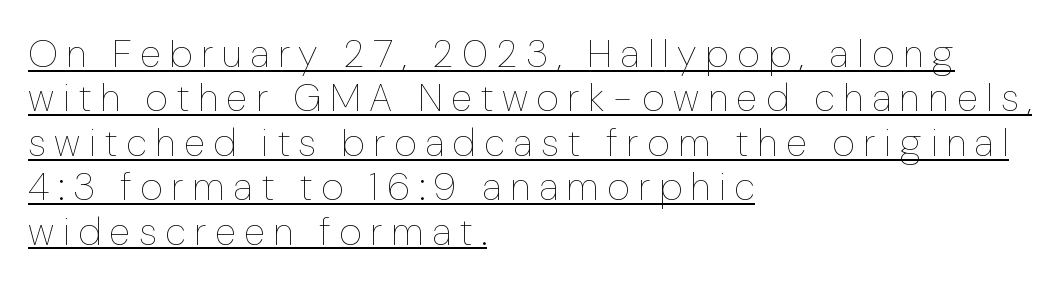
{"italic": "no", "bold": "no", "weight": "thin", "width": "normal", "stroke_contrast": "low", "x_height": "medium", "monospaced": "no", "underline": "yes", "align": "left", "line_spacing": "tight", "line_spacing_ratio": 1.14, "letter_spacing": "wide", "letter_spacing_em": 0.22, "glyph_px": 39}
